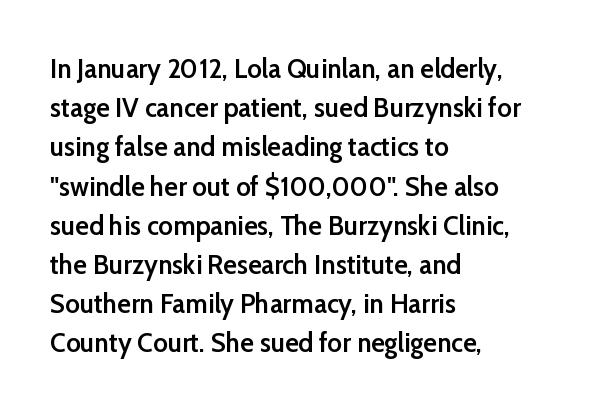
{"serif": "no", "italic": "no", "bold": "semi", "weight": "semibold", "width": "normal", "stroke_contrast": "low", "x_height": "medium", "monospaced": "no", "underline": "no", "align": "left", "line_spacing": "normal", "line_spacing_ratio": 1.4, "letter_spacing": "normal", "letter_spacing_em": 0.0, "glyph_px": 28}
